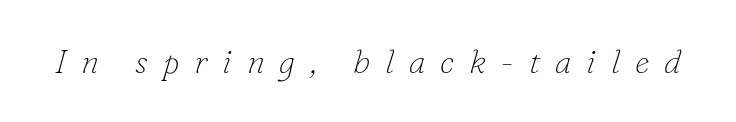
{"serif": "yes", "italic": "yes", "lean": "right", "slant_degrees": 16, "bold": "no", "weight": "thin", "width": "normal", "stroke_contrast": "low", "x_height": "small", "monospaced": "no", "underline": "no", "letter_spacing": "wide", "letter_spacing_em": 0.45, "glyph_px": 33}
